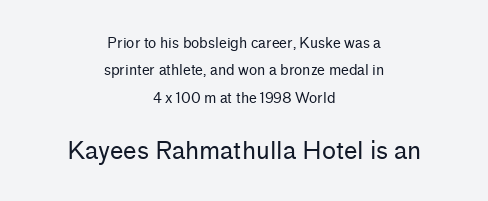
The image shows 24 px text type, upright; set centered, loose line spacing (1.95x), normal letter spacing, not underlined; the second (bottom) block is 1.71x larger.
